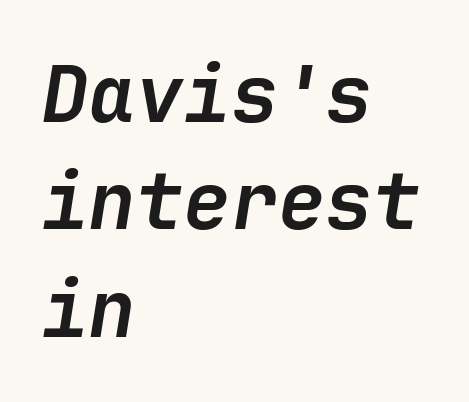
Q: Is the text bold? A: Yes.
Q: Is the text italic (slanted)? A: Yes, it leans right by about 9 degrees.
Q: Is the text underlined? A: No.
Q: How is the paragraph aligned? A: Left-aligned.
Q: Is the spacing between letters normal or unusually wide? A: Normal.
Q: Is the spacing between lines tight, normal or loose? A: Normal.
Q: Width (condensed, normal, or wide)? A: Normal.
Q: Stroke contrast? A: Low.
Q: x-height? A: Medium.
